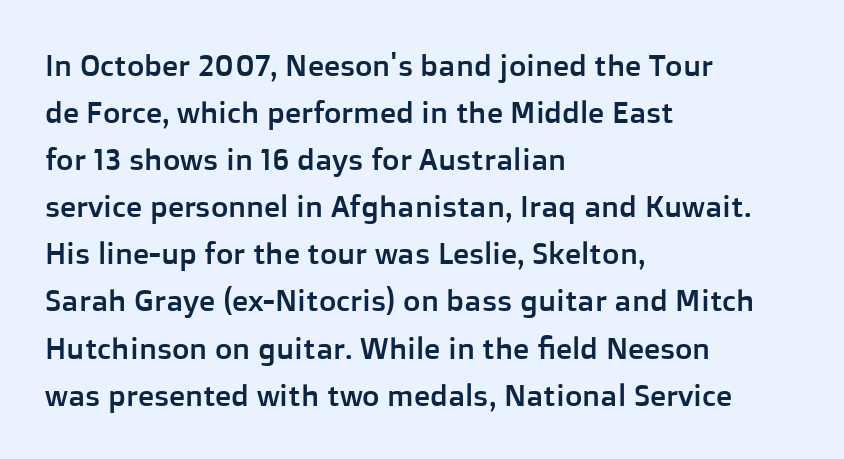
Vertical strokes here are truly vertical. The letters carry no serifs — their stems end cleanly without finishing strokes. Note the varied advance widths — an 'i' is clearly narrower than an 'm'. Is there much room between lines? A standard amount, neither cramped nor airy. The passage shown is not underscored anywhere.
